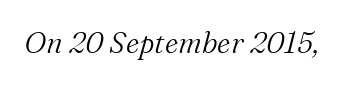
Q: Is the text bold? A: No.
Q: Is the text italic (slanted)? A: Yes, it leans right by about 16 degrees.
Q: Is the typeface a serif or a sans-serif typeface? A: Serif.
Q: Is the text underlined? A: No.
Q: Is the spacing between letters normal or unusually wide? A: Normal.
Q: Width (condensed, normal, or wide)? A: Normal.
Q: Stroke contrast? A: Medium.
Q: x-height? A: Medium.
Q: Monospaced? A: No.
